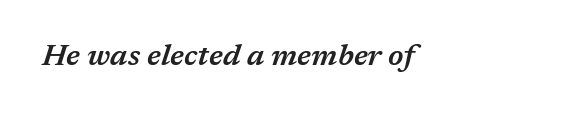
Compared with an ordinary text face, these strokes are moderately heavier — a semibold. Lines of text with bare space underneath. Each word holds together tightly as a unit, with standard inter-letter gaps. The passage shown leans; its letterforms are oblique. Proportional: the letters do not fall into vertical columns.
